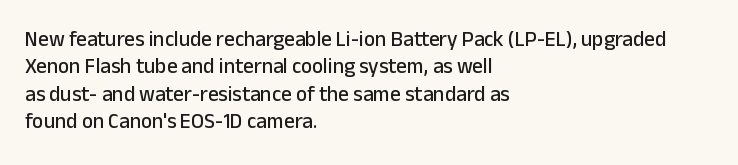
{"italic": "no", "underline": "no", "align": "left", "line_spacing": "normal", "line_spacing_ratio": 1.3, "letter_spacing": "normal", "letter_spacing_em": 0.0, "glyph_px": 21}
